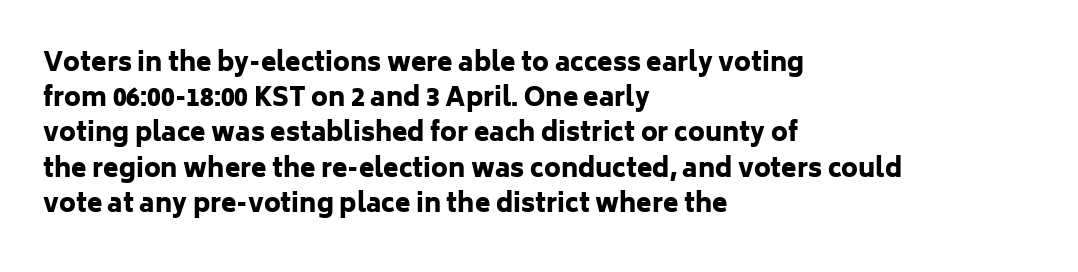
{"italic": "no", "bold": "yes", "underline": "no", "align": "left", "line_spacing": "normal", "line_spacing_ratio": 1.41, "letter_spacing": "normal", "letter_spacing_em": 0.0, "glyph_px": 25}
